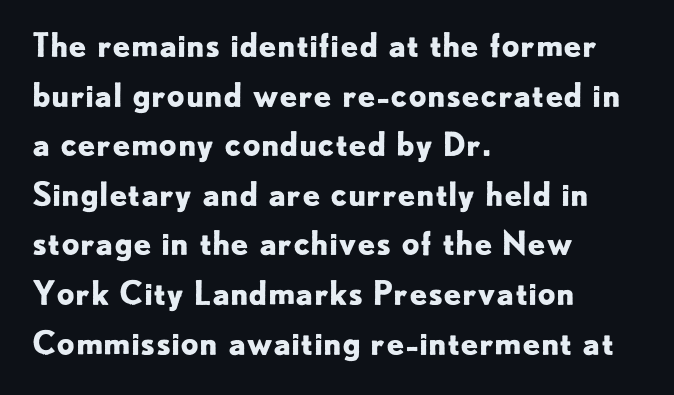
Q: Is the text bold? A: Yes.
Q: Is the text italic (slanted)? A: No, it is upright.
Q: Is the typeface a serif or a sans-serif typeface? A: Sans-serif.
Q: Is the text underlined? A: No.
Q: How is the paragraph aligned? A: Left-aligned.
Q: Is the spacing between letters normal or unusually wide? A: Normal.
Q: Is the spacing between lines tight, normal or loose? A: Normal.
Q: Width (condensed, normal, or wide)? A: Normal.
Q: Stroke contrast? A: Low.
Q: x-height? A: Small.
Q: Monospaced? A: No.
